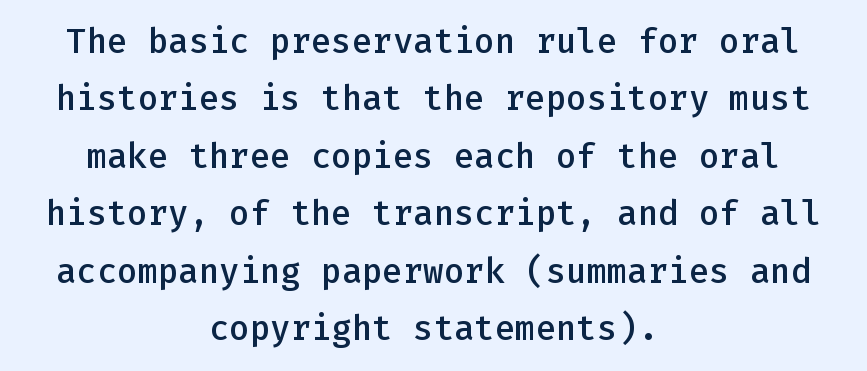
Observe the ordinary spacing: letters are neighbours, not strangers. Reading down the block, each line starts at a different indent, mirrored at its end. Normally led — the rows are evenly, conventionally spaced. Font category for this specimen: sans-serif. No italicization has been applied; the sample stays upright. Each letter, wide or thin by design, is forced into the same width here.
